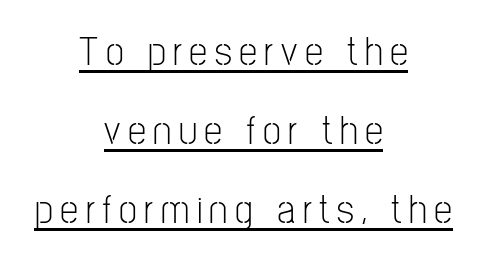
Stems here are at most as thick as an everyday book face. Like a heading marked for emphasis, these lines bear an underscore. The passage shown is typed in a proportional face where columns would drift. A great deal of white space separates one row of letters from the next.
